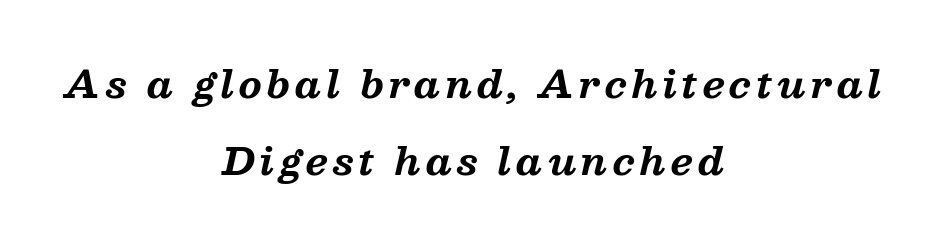
Q: Is the text bold? A: Yes.
Q: Is the text italic (slanted)? A: Yes, it leans right by about 13 degrees.
Q: Is the typeface a serif or a sans-serif typeface? A: Serif.
Q: Is the text underlined? A: No.
Q: How is the paragraph aligned? A: Centered.
Q: Is the spacing between lines tight, normal or loose? A: Loose.
Q: Width (condensed, normal, or wide)? A: Normal.
Q: Stroke contrast? A: Medium.
Q: x-height? A: Medium.
Q: Monospaced? A: No.
